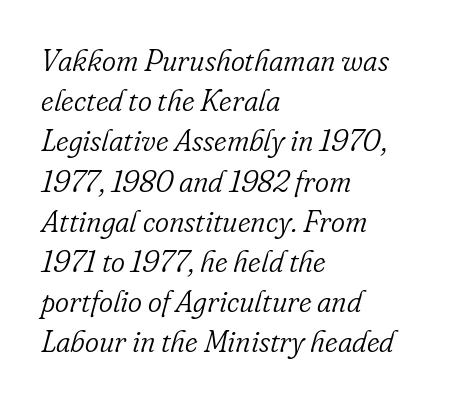
Q: Is the text bold? A: No.
Q: Is the text italic (slanted)? A: Yes, it leans right by about 16 degrees.
Q: Is the typeface a serif or a sans-serif typeface? A: Serif.
Q: Is the text underlined? A: No.
Q: How is the paragraph aligned? A: Left-aligned.
Q: Is the spacing between letters normal or unusually wide? A: Normal.
Q: Is the spacing between lines tight, normal or loose? A: Normal.
Q: Width (condensed, normal, or wide)? A: Normal.
Q: Stroke contrast? A: Low.
Q: x-height? A: Small.
Q: Monospaced? A: No.
